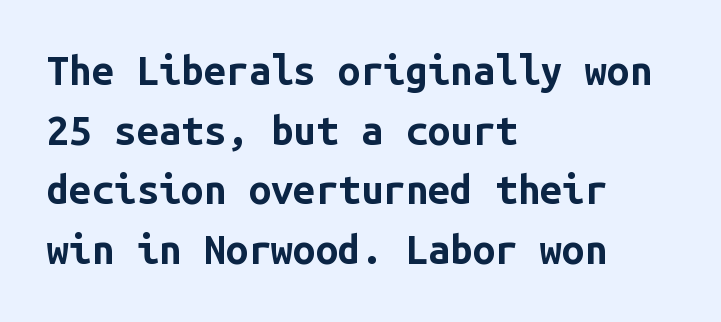
Q: Is the text bold? A: Yes.
Q: Is the text italic (slanted)? A: No, it is upright.
Q: Is the typeface a serif or a sans-serif typeface? A: Sans-serif.
Q: Is the text underlined? A: No.
Q: How is the paragraph aligned? A: Left-aligned.
Q: Is the spacing between letters normal or unusually wide? A: Normal.
Q: Is the spacing between lines tight, normal or loose? A: Normal.
Q: Width (condensed, normal, or wide)? A: Normal.
Q: Stroke contrast? A: Low.
Q: x-height? A: Medium.
Q: Monospaced? A: Yes.
